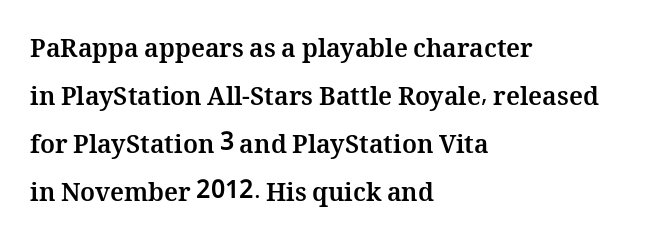
The image shows 25 px bold type, upright; set left-aligned, loose line spacing (1.92x), normal letter spacing, not underlined.
